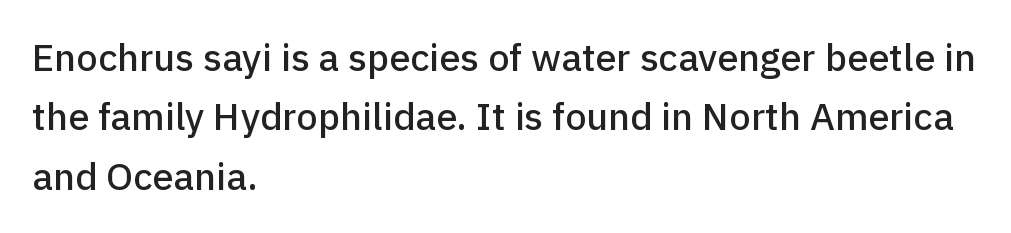
Unmarked baselines from the first word to the last. Serifs: no, the terminals of the letterforms are clean. Letter spacing: default. Left-aligned paragraph, ragged on the right. No italicization has been applied; the sample stays upright.
